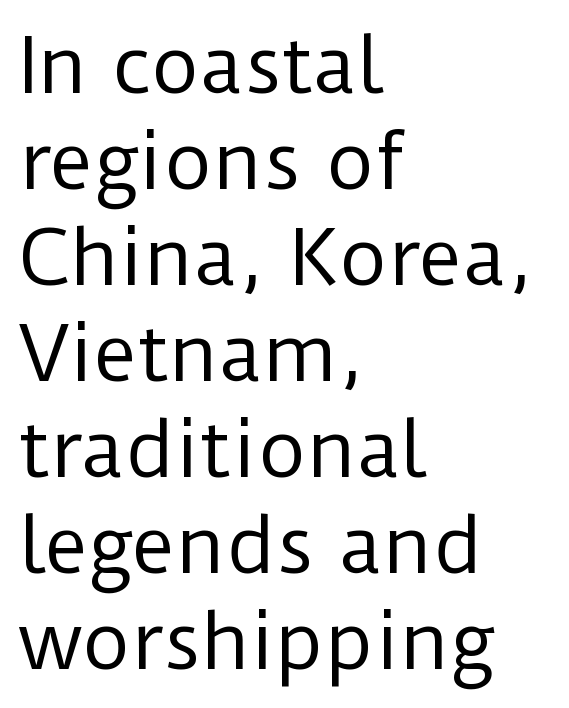
{"serif": "no", "italic": "no", "bold": "no", "weight": "regular", "width": "normal", "stroke_contrast": "low", "x_height": "medium", "monospaced": "no", "underline": "no", "align": "left", "line_spacing": "normal", "line_spacing_ratio": 1.28, "letter_spacing": "normal", "letter_spacing_em": 0.0, "glyph_px": 75}
